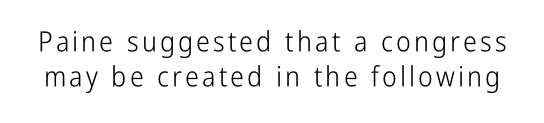
The image shows 28 px light, condensed sans-serif type, upright; set normal line spacing (1.26x), not underlined; low stroke contrast and a medium x-height.
